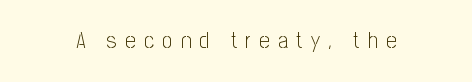
The image shows 23 px text type, upright; set unusually wide letter spacing (+0.36 em), not underlined.
